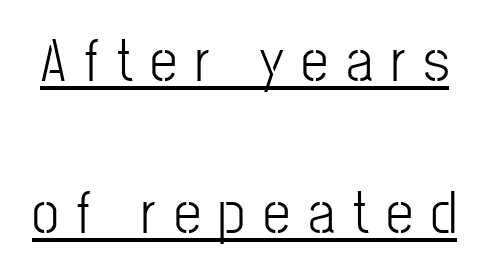
The rendering uses the underline text-decoration. Typographically, this falls in the sans-serif category. Looks like regular typesetting: each glyph gets only the width it needs. Here the glyphs are tracked loosely, breaking word shapes into spaced letters. Summary of vertical rhythm: relaxed, with wide interline spacing.
